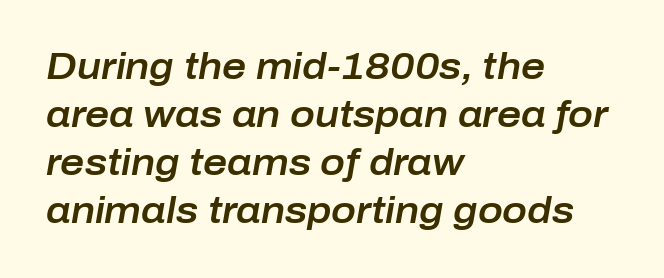
The image shows 37 px text type, italic (leaning right); set left-aligned, normal line spacing (1.3x), normal letter spacing, not underlined; low stroke contrast and a medium x-height.
